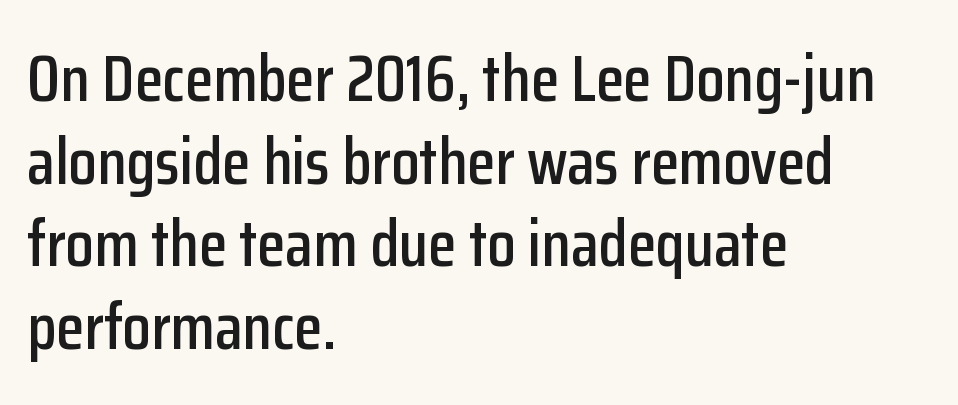
Characters follow at the spacing the type designer built in. Any mark beneath the type? The region is blank. No italicization has been applied; the sample stays upright. Each new line begins a customary step beneath the previous one. The passage shown is typeset with a sans-serif family.
